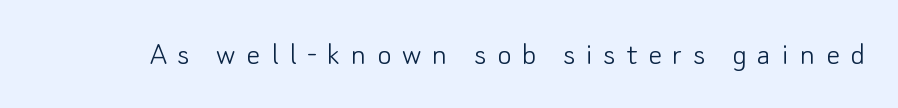
Is the stroke heavy? The answer is a plain regular-or-lighter. Do the letters lean? They stand straight. Grotesque or geometric, the face here clearly has no serifs. Do the characters align in a grid? No, the font is proportional. The foot of each line stays bare and open. Does extra space separate the letters? Yes, quite a lot of it.
